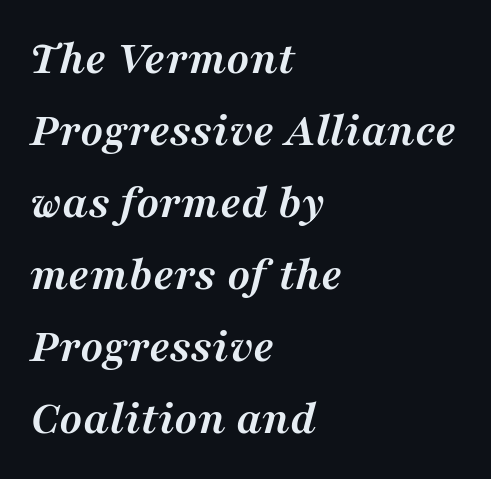
The image shows 48 px semibold serif type, italic (leaning right); set left-aligned, normal line spacing (1.5x), normal letter spacing, not underlined; medium stroke contrast and a medium x-height.
